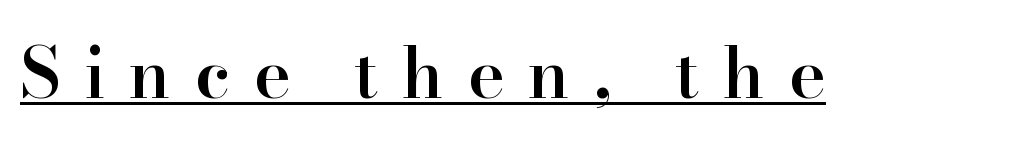
Looks like someone drew a line under every word here. A serif font was chosen for this passage. The horizontal fit of the characters is loose and conspicuously gappy. On the weight axis this lands at semibold, roughly 600.
